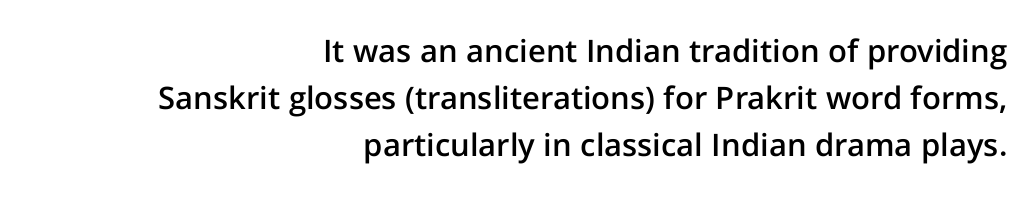
The image shows 31 px semibold sans-serif type, upright; set right-aligned, normal line spacing (1.52x), normal letter spacing, not underlined; low stroke contrast and a medium x-height.
